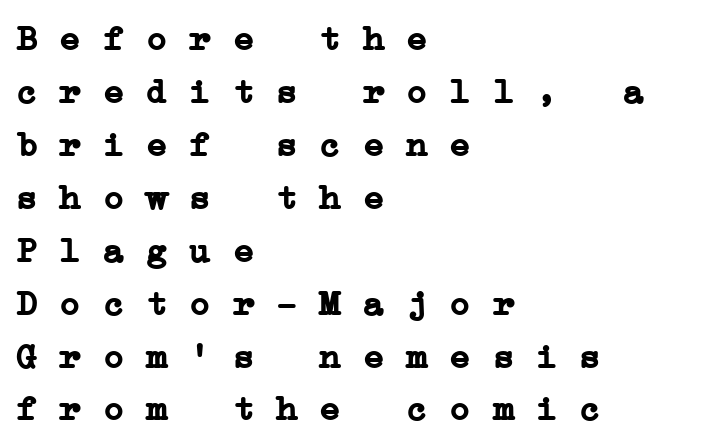
Type style note: has serifs. Is the type bold? Yes — the strokes are clearly thick and heavy. Check the space under the baseline: it is left empty. What's the leading like? Ordinary, nothing unusual. Caption: standard tracking, unaltered. Layout note: lines flush left.
